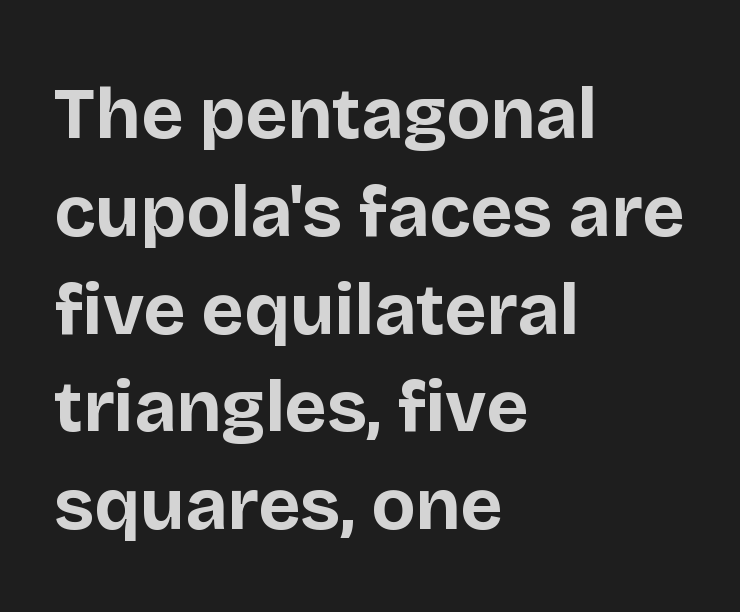
The foot of each line stays bare and open. Designer's note — italics off, roman on. Casual observation: everything's shoved over to the left. The rendering keeps characters at their native spacing. What kind of face is this? One without serifs — a sans.
